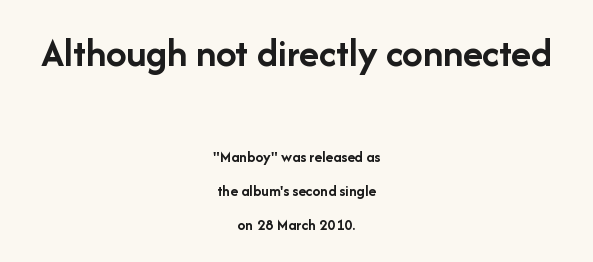
The letters carry no serifs — their stems end cleanly without finishing strokes. Bold? Absolutely — the strokes are thick and heavy. Think of a printed novel: that variable character pitch is what you see here. In terms of leading, this rendering errs on the spacious side. A centered setting, common on invitations and titles, is used for this passage.
